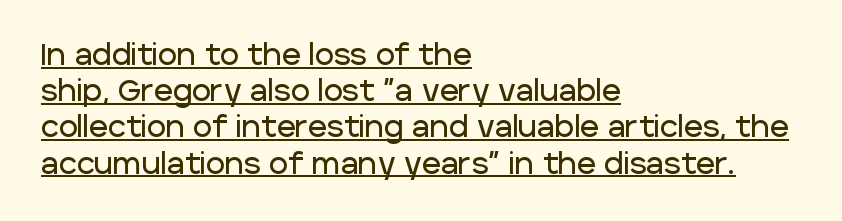
The letterforms sit shoulder to shoulder at normal distance. I'd call this a sans setting — the letters go barefoot. Proportional: the letters do not fall into vertical columns. Posture: vertical.
